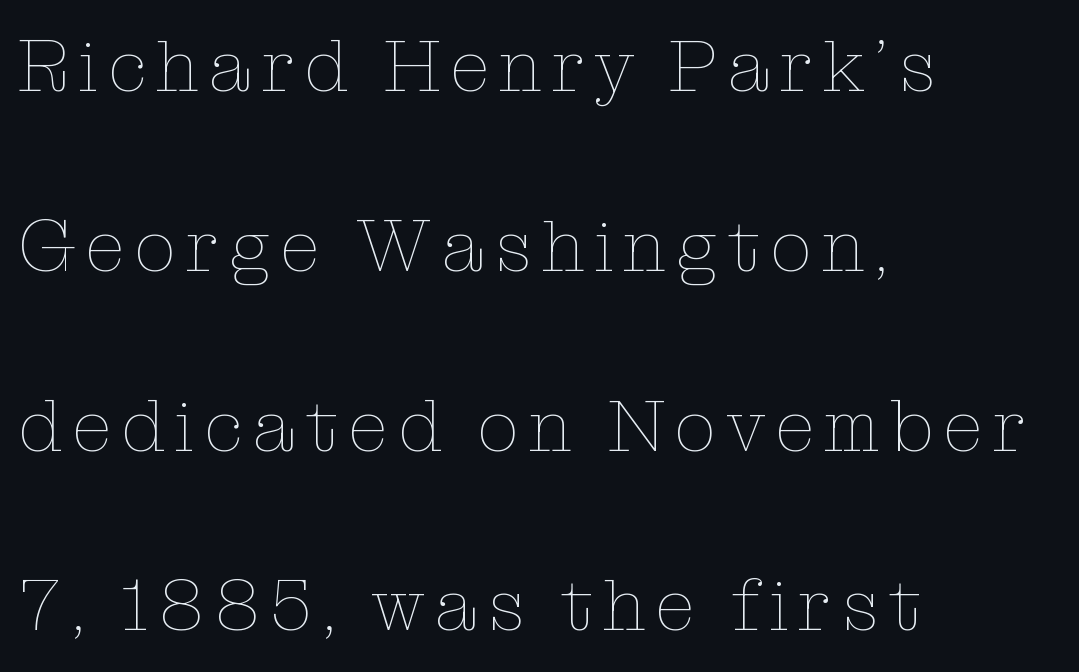
The letters stand straight up with perfectly vertical stems. Is this a heavy cut? Hardly; it is regular or lighter. Think of a printed novel: that variable character pitch is what you see here. Horizontal bands of white between lines are thick stripes. The paragraph has a hard left edge and a soft right edge. The area under the type is left untouched.
